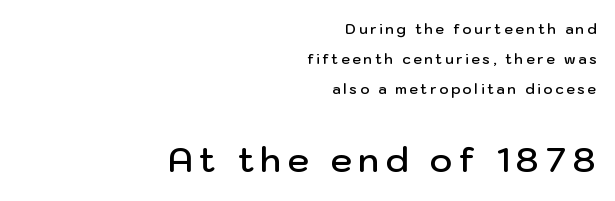
The image shows 34 px semibold sans-serif type, upright; set right-aligned, loose line spacing (2.16x), not underlined; the second (bottom) block is 2.43x larger; low stroke contrast and a medium x-height.
